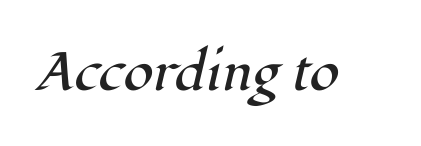
Q: Is the text bold? A: No.
Q: Is the text italic (slanted)? A: Yes, it leans right by about 12 degrees.
Q: Is the typeface a serif or a sans-serif typeface? A: Serif.
Q: Is the text underlined? A: No.
Q: Is the spacing between letters normal or unusually wide? A: Normal.
Q: Width (condensed, normal, or wide)? A: Normal.
Q: Stroke contrast? A: High.
Q: x-height? A: Medium.
Q: Monospaced? A: No.
